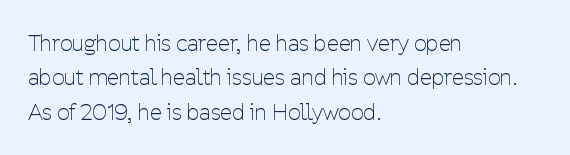
{"italic": "no", "bold": "no", "underline": "no", "align": "left", "line_spacing": "normal", "line_spacing_ratio": 1.56, "letter_spacing": "normal", "letter_spacing_em": 0.0, "glyph_px": 22}
